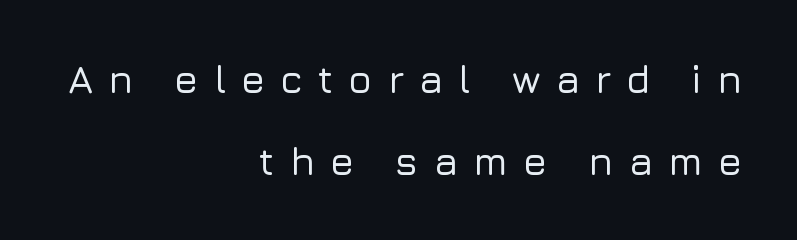
{"serif": "no", "italic": "no", "width": "normal", "stroke_contrast": "low", "x_height": "medium", "monospaced": "no", "underline": "no", "align": "right", "line_spacing": "loose", "line_spacing_ratio": 2.11, "letter_spacing": "wide", "letter_spacing_em": 0.38, "glyph_px": 39}
